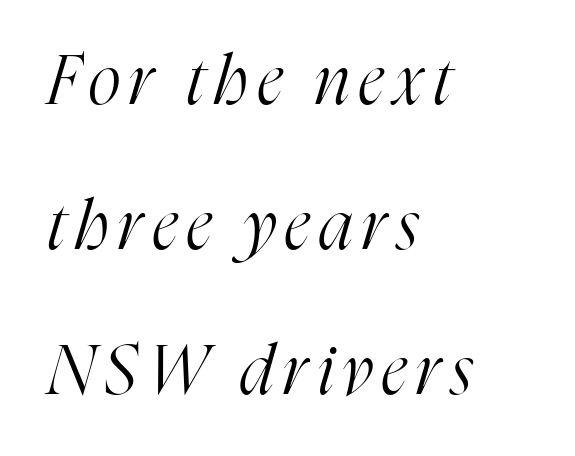
{"serif": "yes", "italic": "yes", "lean": "right", "slant_degrees": 16, "bold": "no", "weight": "light", "width": "condensed", "stroke_contrast": "high", "x_height": "medium", "monospaced": "no", "underline": "no", "align": "left", "line_spacing": "loose", "line_spacing_ratio": 2.1, "glyph_px": 69}
